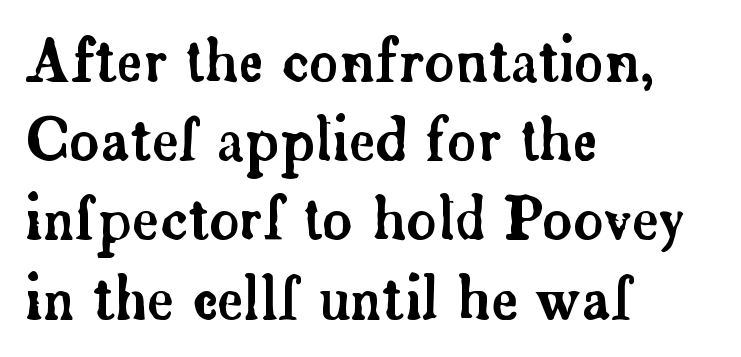
The image shows 57 px serif type, upright; set left-aligned, normal line spacing (1.39x), normal letter spacing, not underlined; low stroke contrast and a small x-height.
